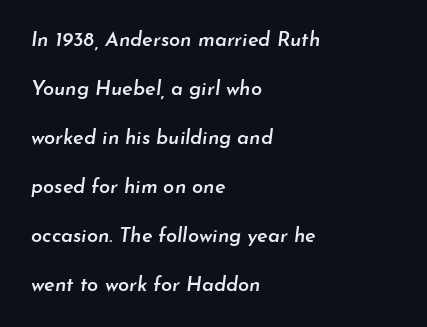
{"italic": "yes", "lean": "right", "slant_degrees": 7, "bold": "semi", "underline": "no", "align": "left", "line_spacing": "loose", "line_spacing_ratio": 2.45, "letter_spacing": "normal", "letter_spacing_em": 0.0, "glyph_px": 20}
